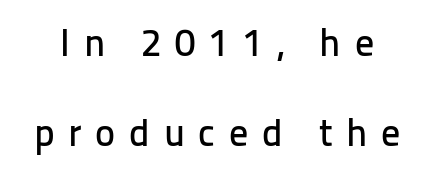
Descenders are the only things crossing below the line. There is plenty of visible air inserted between adjacent glyphs. The lettering stays uniformly vertical, giving the passage a roman look. The lines are spread far apart with generous leading. Note the varied advance widths — an 'i' is clearly narrower than an 'm'.
